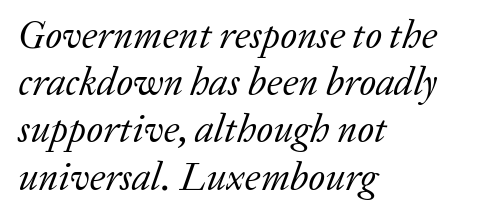
The face used here is rendered with its standard letterfit. The lettering tilts uniformly, giving the passage an italic look. Weight class: somewhere from thin through regular. Only glyphs here, with clear space below each row. The letters advance in unequal steps, a hallmark of proportional type.
